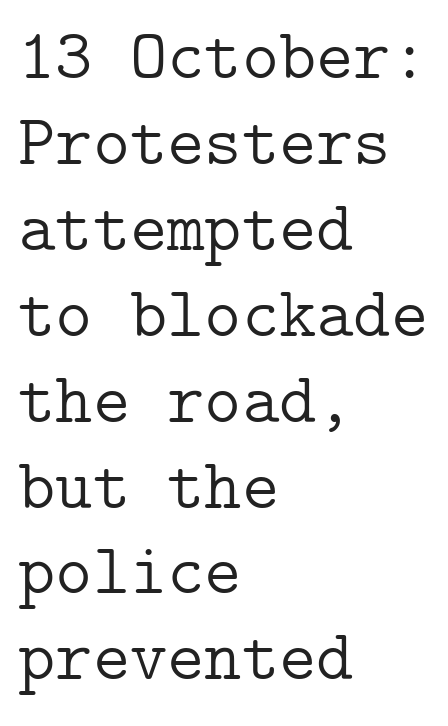
Q: Is the text bold? A: No.
Q: Is the text italic (slanted)? A: No, it is upright.
Q: Is the typeface a serif or a sans-serif typeface? A: Serif.
Q: Is the text underlined? A: No.
Q: How is the paragraph aligned? A: Left-aligned.
Q: Is the spacing between letters normal or unusually wide? A: Normal.
Q: Width (condensed, normal, or wide)? A: Normal.
Q: Stroke contrast? A: Low.
Q: x-height? A: Medium.
